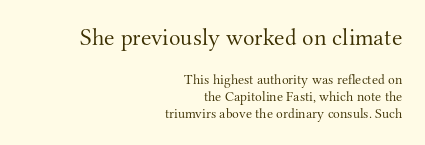
The emphasis by scale lands on block number one, above. The lettering holds an erect, upright posture throughout. Descenders hang freely into open space. Does extra space separate the letters? No, they use regular spacing. Caption: face not bold, strokes unweighted.
